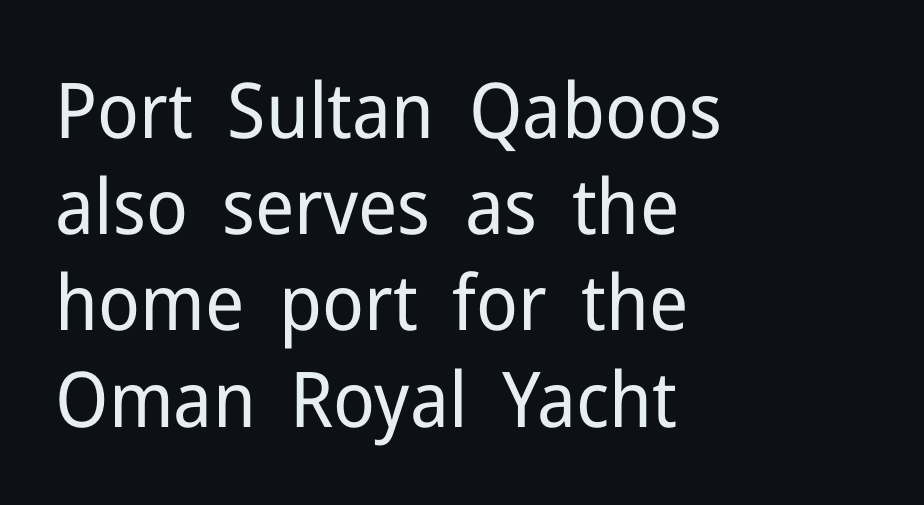
The line-height multiplier appears to be the usual default. Heft: none added — not bold. The rendering anchors every line to the left-hand side. Plain, unruled lines of type. A typesetter would call this proportional, since set widths differ per character. The lettering holds an erect, upright posture throughout.
